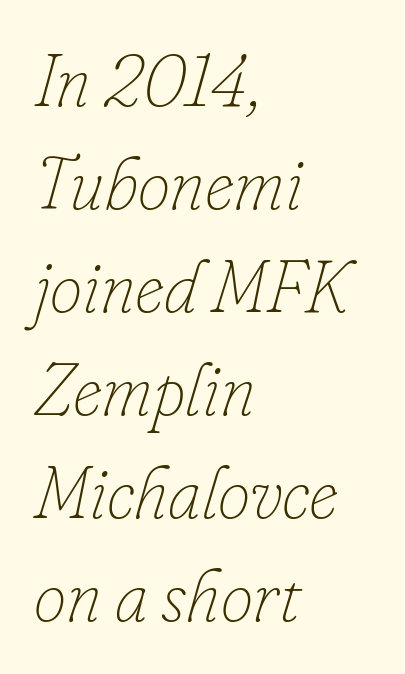
Q: Is the text bold? A: No.
Q: Is the text italic (slanted)? A: Yes, it leans right by about 16 degrees.
Q: Is the text underlined? A: No.
Q: How is the paragraph aligned? A: Left-aligned.
Q: Is the spacing between letters normal or unusually wide? A: Normal.
Q: Is the spacing between lines tight, normal or loose? A: Normal.
Q: Width (condensed, normal, or wide)? A: Normal.
Q: Stroke contrast? A: Low.
Q: x-height? A: Small.
Q: Monospaced? A: No.
